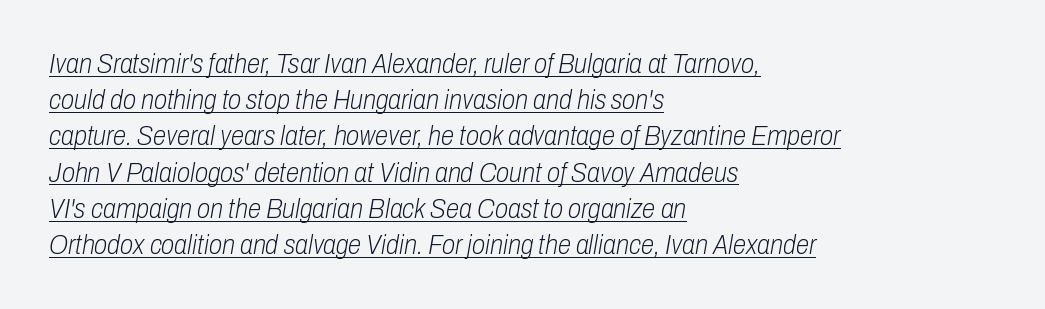
{"italic": "yes", "lean": "right", "slant_degrees": 10, "bold": "no", "underline": "yes", "align": "left", "line_spacing": "normal", "line_spacing_ratio": 1.34, "letter_spacing": "normal", "letter_spacing_em": 0.0, "glyph_px": 27}
